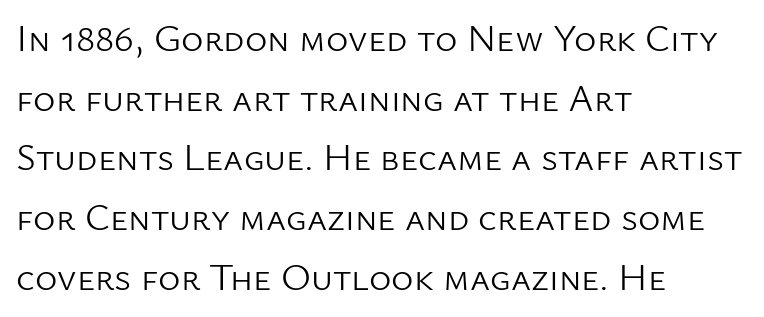
The face used here is proportionally spaced, like ordinary book or web type. The strokes are not fattened; the text isn't bold. The letterforms sit shoulder to shoulder at normal distance. Line beginnings align vertically; line endings do not. Italic: no, the glyphs are upright roman. Interline gaps are of average width in this sample.
